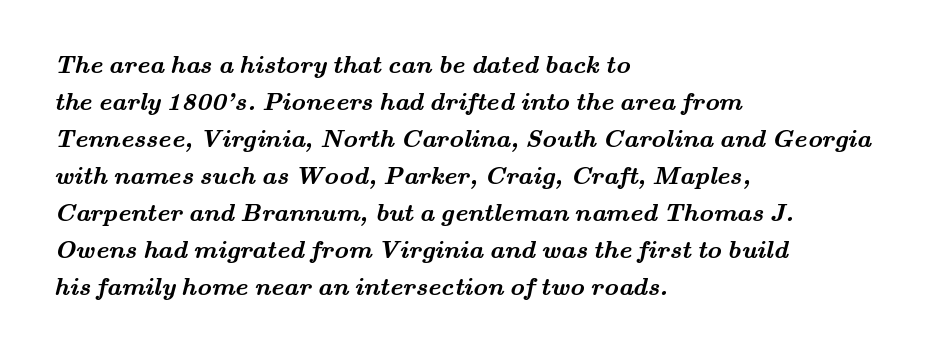
Q: Is the text bold? A: Yes.
Q: Is the text underlined? A: No.
Q: How is the paragraph aligned? A: Left-aligned.
Q: Is the spacing between letters normal or unusually wide? A: Normal.
Q: Is the spacing between lines tight, normal or loose? A: Normal.
